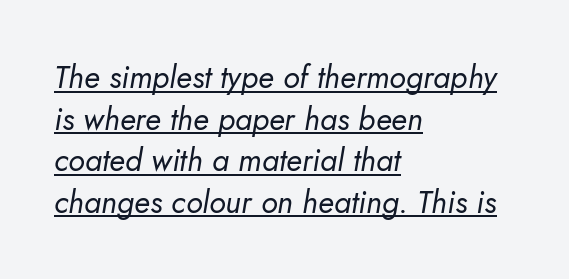
A rule runs beneath these lines of type. Here the designer chose a conventional face with non-uniform glyph widths. Compared with a centered layout, this one pins lines to the left instead. Letter spacing: default. This sample uses an oblique cut, with every glyph tilted off the vertical.
